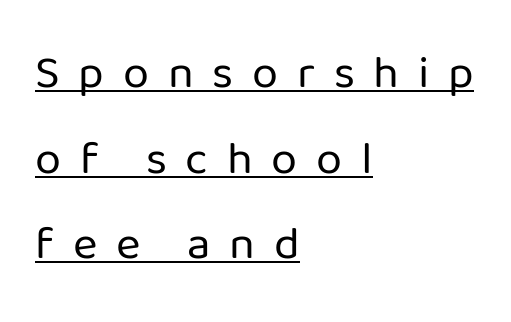
{"serif": "no", "italic": "no", "bold": "no", "weight": "regular", "width": "normal", "stroke_contrast": "low", "x_height": "medium", "monospaced": "no", "underline": "yes", "align": "left", "line_spacing_ratio": 1.82, "letter_spacing": "wide", "letter_spacing_em": 0.4, "glyph_px": 47}
